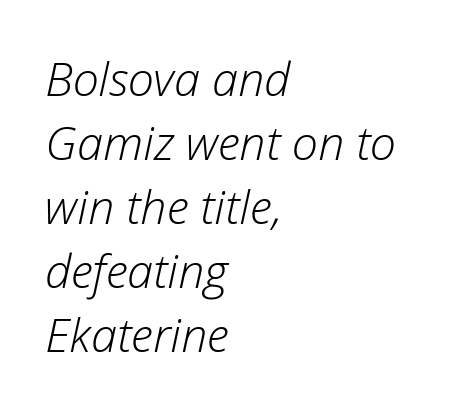
The image shows 47 px light type, italic (leaning right); set left-aligned, normal line spacing (1.36x), normal letter spacing, not underlined; low stroke contrast and a medium x-height.
